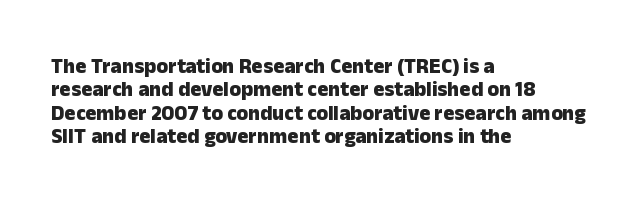
Default kerning and tracking; the words read as compact shapes. Do the letters lean? They stand straight. Compared with a centered layout, this one pins lines to the left instead. Horizontal bands of white between lines are thin slivers.
